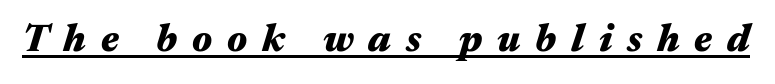
The letters are slanted; this is an italic face. Compared with an ordinary text face, these strokes are far heavier — a full bold. Does a line run under the words? Yes, clearly. A typesetter would call this proportional, since set widths differ per character. The horizontal fit of the characters is loose and conspicuously gappy.
